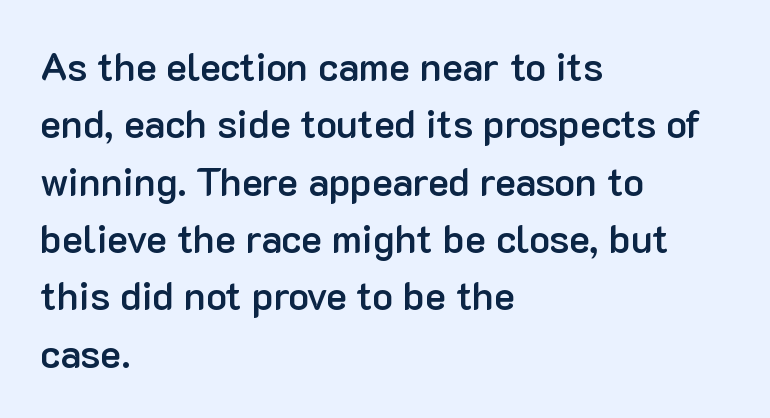
The font is running at a semibold setting, under full bold. The typesetter chose a ragged-right arrangement here. Bare-footed words on every line. The axis of the letterforms is exactly vertical.
